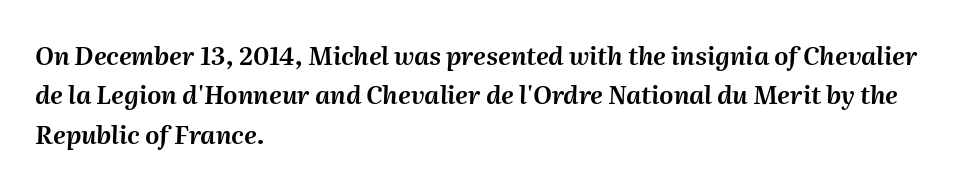
Q: Is the text italic (slanted)? A: Yes, it leans right by about 2 degrees.
Q: Is the text underlined? A: No.
Q: How is the paragraph aligned? A: Left-aligned.
Q: Is the spacing between letters normal or unusually wide? A: Normal.
Q: Is the spacing between lines tight, normal or loose? A: Normal.
